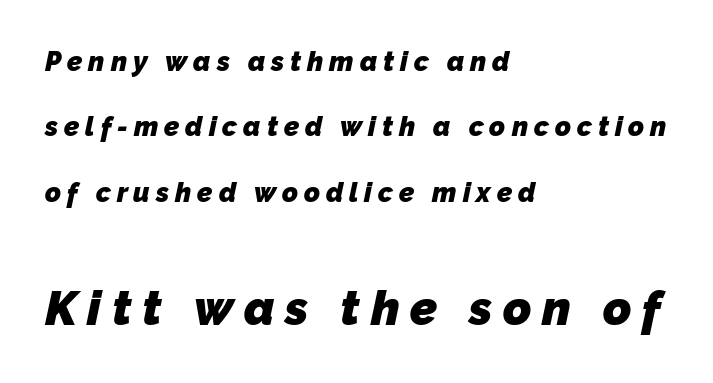
The letters are spread apart with noticeably loose tracking. Whoever set this made the second block the dominant, larger element. Each new line begins a long way beneath the previous one. Varying glyph widths throughout — classic text-font behaviour.
